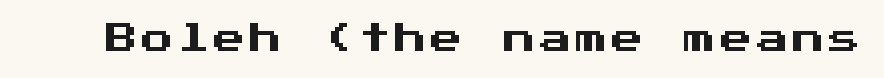
Q: Is the text italic (slanted)? A: No, it is upright.
Q: Is the typeface a serif or a sans-serif typeface? A: Sans-serif.
Q: Is the text underlined? A: No.
Q: Width (condensed, normal, or wide)? A: Normal.
Q: Stroke contrast? A: Medium.
Q: x-height? A: Medium.
Q: Monospaced? A: Yes.
